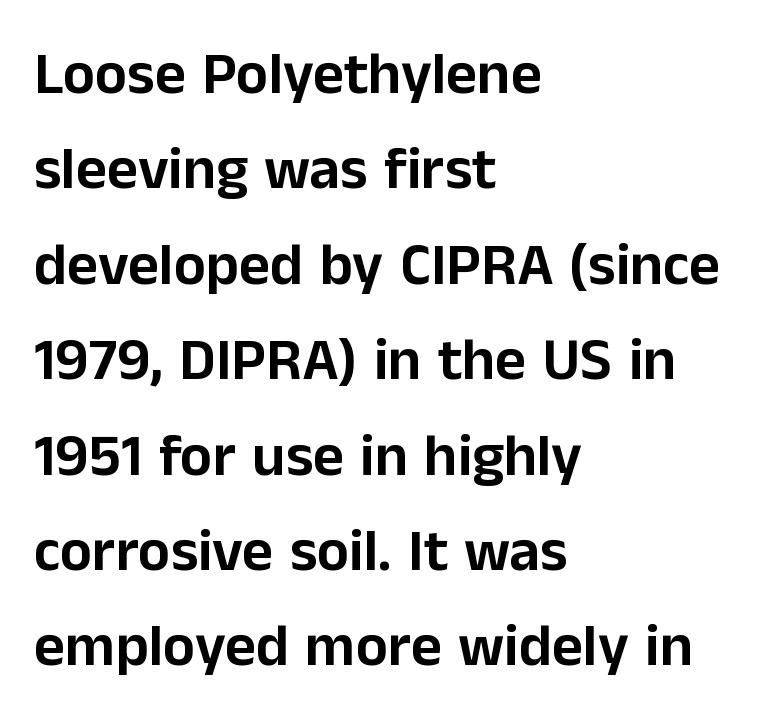
A typesetter would label this face a sans. Character widths vary here, with narrow letters taking less room than wide ones. The lines in this sample share a left origin and differ only in where they stop. The leading is moderate, giving the passage an even texture. Unlike italic type, these characters show no tilt at all.
